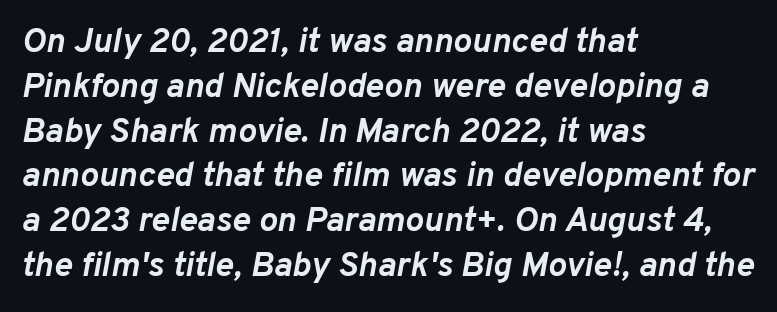
{"italic": "yes", "lean": "right", "slant_degrees": 10, "bold": "yes", "weight": "semibold", "width": "normal", "stroke_contrast": "low", "x_height": "medium", "monospaced": "no", "underline": "no", "align": "left", "line_spacing": "normal", "line_spacing_ratio": 1.28, "letter_spacing": "normal", "letter_spacing_em": 0.0, "glyph_px": 35}
